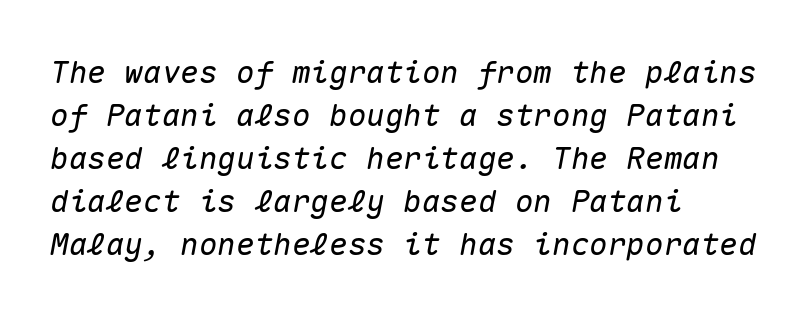
{"italic": "yes", "lean": "right", "slant_degrees": 10, "width": "normal", "stroke_contrast": "medium", "x_height": "medium", "monospaced": "yes", "underline": "no", "align": "left", "line_spacing": "normal", "line_spacing_ratio": 1.39, "letter_spacing": "normal", "letter_spacing_em": 0.0, "glyph_px": 31}
